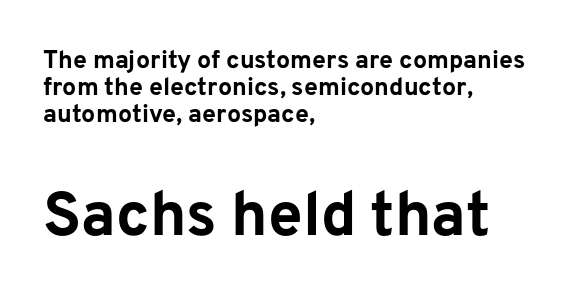
The image shows 62 px bold sans-serif type, upright; set left-aligned, tight line spacing (1.09x), normal letter spacing, not underlined; the second (bottom) block is 2.48x larger; low stroke contrast and a medium x-height.
